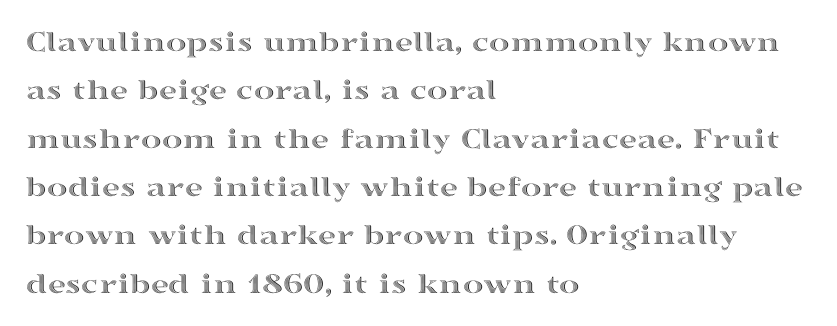
Q: Is the text italic (slanted)? A: No, it is upright.
Q: Is the text underlined? A: No.
Q: How is the paragraph aligned? A: Left-aligned.
Q: Is the spacing between letters normal or unusually wide? A: Normal.
Q: Is the spacing between lines tight, normal or loose? A: Normal.
Q: Width (condensed, normal, or wide)? A: Wide.
Q: x-height? A: Medium.
Q: Monospaced? A: No.
